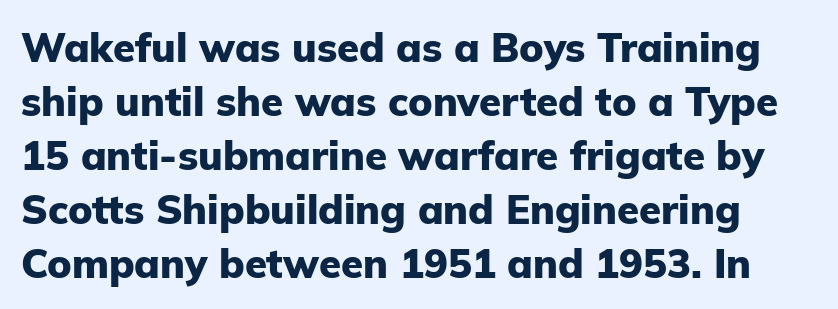
{"serif": "no", "italic": "no", "bold": "yes", "weight": "heavy", "width": "normal", "stroke_contrast": "low", "x_height": "medium", "monospaced": "no", "underline": "no", "line_spacing": "normal", "line_spacing_ratio": 1.35, "letter_spacing": "normal", "letter_spacing_em": 0.0, "glyph_px": 40}
